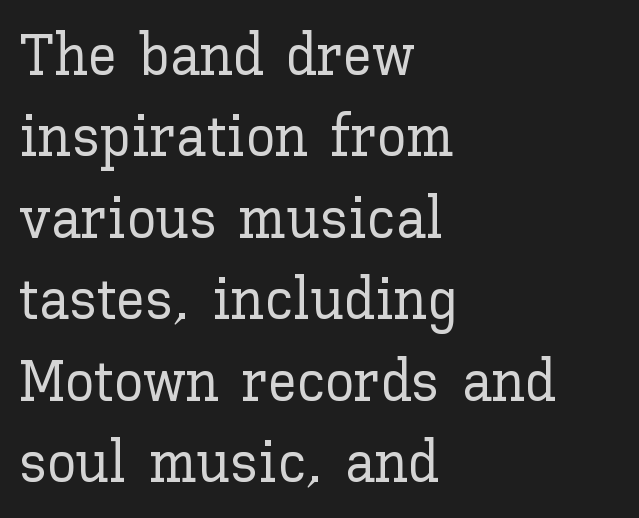
{"italic": "no", "width": "normal", "stroke_contrast": "low", "x_height": "medium", "monospaced": "no", "underline": "no", "align": "left", "line_spacing": "normal", "line_spacing_ratio": 1.38, "letter_spacing": "normal", "letter_spacing_em": 0.0, "glyph_px": 59}
